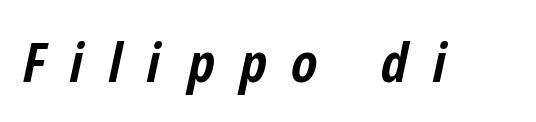
Q: Is the text bold? A: Yes.
Q: Is the text italic (slanted)? A: Yes, it leans right by about 12 degrees.
Q: Is the text underlined? A: No.
Q: Is the spacing between letters normal or unusually wide? A: Unusually wide.
Q: Width (condensed, normal, or wide)? A: Condensed.
Q: Stroke contrast? A: Low.
Q: x-height? A: Medium.
Q: Monospaced? A: No.
